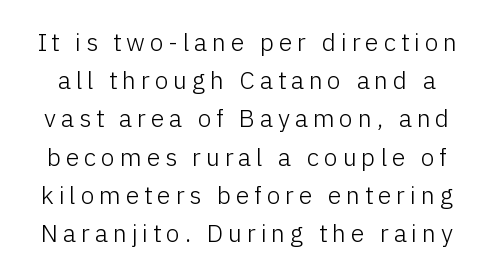
{"italic": "no", "bold": "no", "underline": "no", "line_spacing": "normal", "line_spacing_ratio": 1.53, "glyph_px": 25}
